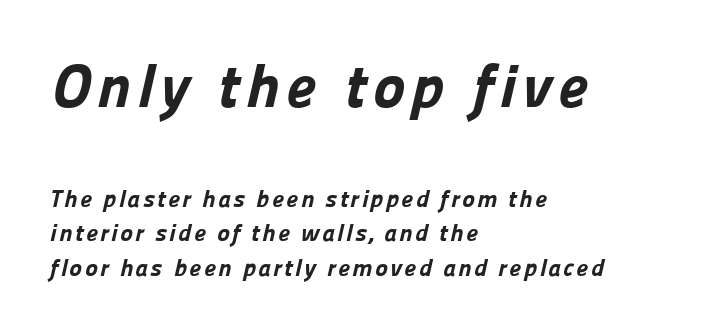
The image shows 61 px bold sans-serif type; set left-aligned, normal line spacing (1.42x), not underlined; the first (top) block is 2.54x larger; low stroke contrast and a medium x-height.
